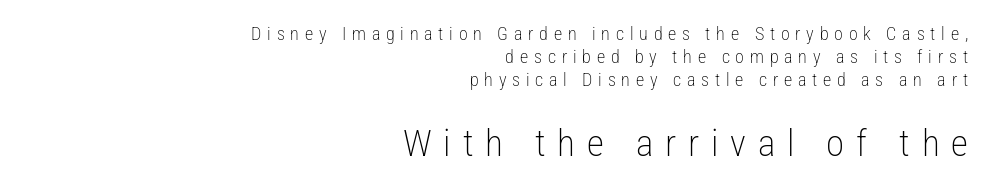
{"serif": "no", "italic": "no", "bold": "no", "weight": "light", "width": "condensed", "stroke_contrast": "low", "x_height": "medium", "monospaced": "no", "underline": "no", "align": "right", "line_spacing": "normal", "line_spacing_ratio": 1.27, "letter_spacing": "wide", "letter_spacing_em": 0.32, "larger_block": "second", "size_ratio": 2.06, "glyph_px": 37}
